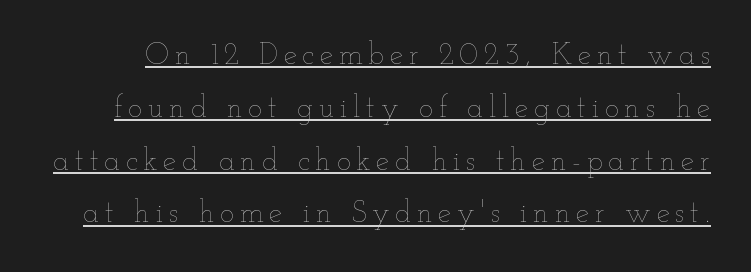
{"italic": "no", "bold": "no", "weight": "thin", "width": "wide", "stroke_contrast": "low", "x_height": "small", "monospaced": "no", "underline": "yes", "line_spacing_ratio": 1.76, "glyph_px": 30}
